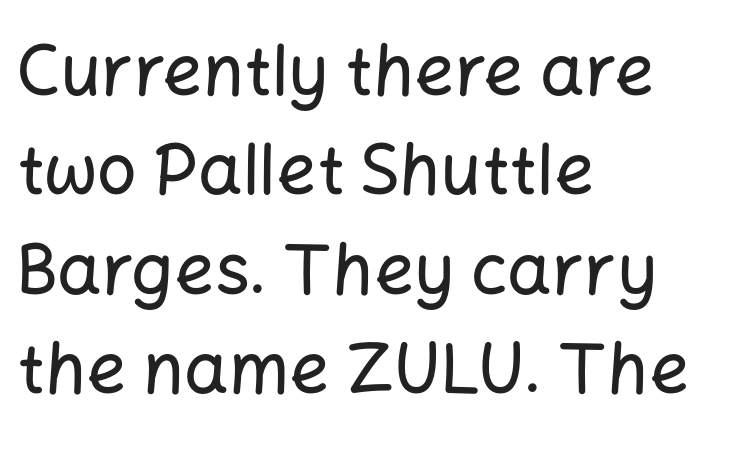
The image shows 70 px sans-serif type, upright; set left-aligned, normal line spacing (1.42x), normal letter spacing, not underlined; low stroke contrast and a medium x-height.
